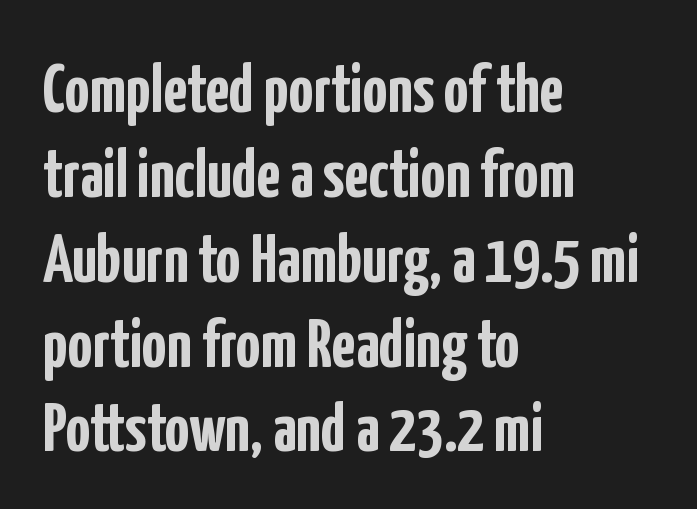
The image shows 69 px semibold, condensed sans-serif type, upright; set left-aligned, line spacing 1.23x, normal letter spacing, not underlined; low stroke contrast and a medium x-height.
